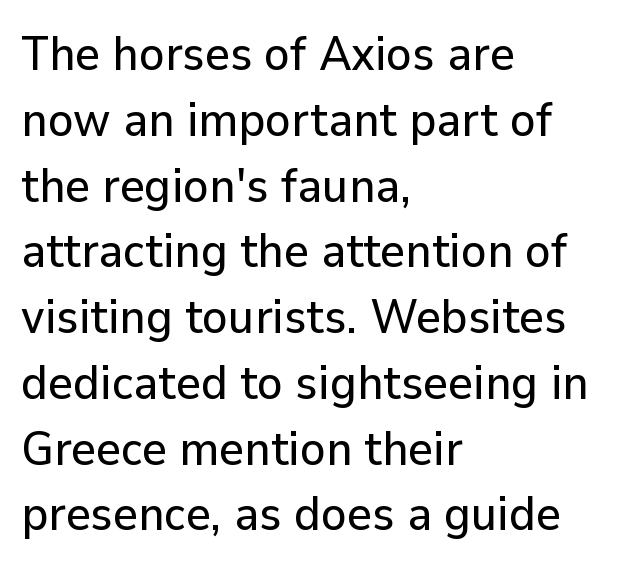
The image shows 48 px sans-serif type, upright; set left-aligned, normal line spacing (1.37x), normal letter spacing, not underlined; low stroke contrast and a medium x-height.
